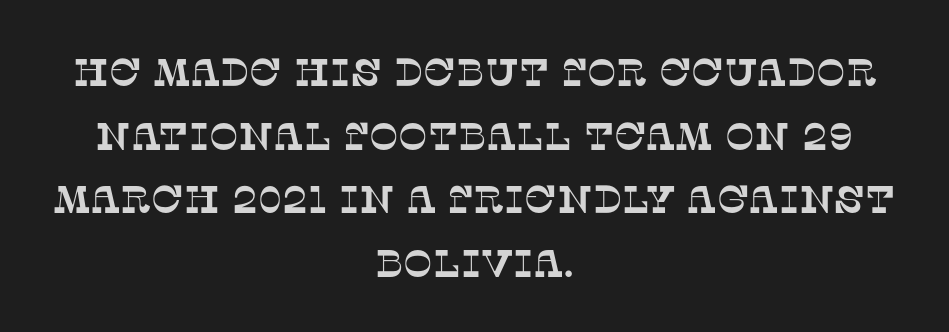
Q: Is the typeface a serif or a sans-serif typeface? A: Serif.
Q: Is the text underlined? A: No.
Q: How is the paragraph aligned? A: Centered.
Q: Is the spacing between letters normal or unusually wide? A: Normal.
Q: Is the spacing between lines tight, normal or loose? A: Normal.
Q: Width (condensed, normal, or wide)? A: Normal.
Q: Stroke contrast? A: Low.
Q: x-height? A: Large.
Q: Monospaced? A: No.
